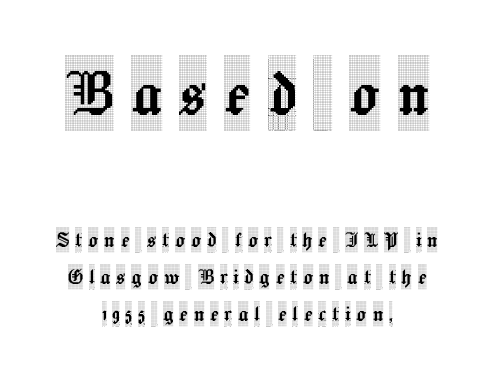
{"serif": "yes", "italic": "no", "width": "condensed", "x_height": "large", "monospaced": "no", "underline": "no", "align": "center", "line_spacing": "normal", "line_spacing_ratio": 1.49, "letter_spacing": "wide", "letter_spacing_em": 0.23, "larger_block": "first", "size_ratio": 3.0, "glyph_px": 75}
